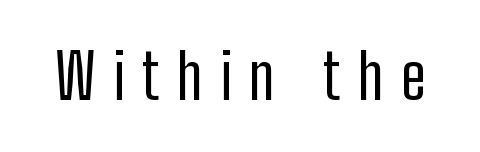
Q: Is the text bold? A: No.
Q: Is the text italic (slanted)? A: No, it is upright.
Q: Is the typeface a serif or a sans-serif typeface? A: Sans-serif.
Q: Is the text underlined? A: No.
Q: Is the spacing between letters normal or unusually wide? A: Unusually wide.
Q: Width (condensed, normal, or wide)? A: Condensed.
Q: Stroke contrast? A: Low.
Q: x-height? A: Medium.
Q: Monospaced? A: No.
